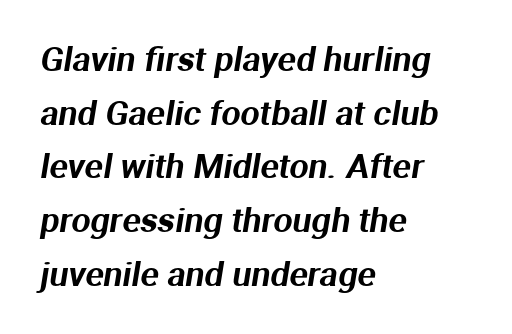
Only glyphs here, with clear space below each row. Proportional: the letters do not fall into vertical columns. A student would call this left alignment; a typographer would say flush left, rag right. Vertically, the passage feels balanced, rows spaced as you'd expect. The characters display no serif detailing; their extremities are plain.
